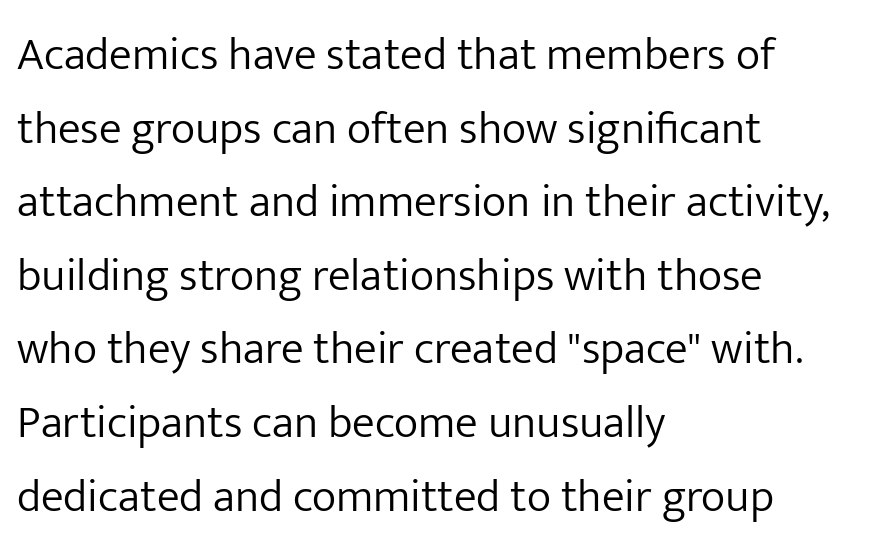
Q: Is the text bold? A: No.
Q: Is the text italic (slanted)? A: No, it is upright.
Q: Is the typeface a serif or a sans-serif typeface? A: Sans-serif.
Q: Is the text underlined? A: No.
Q: How is the paragraph aligned? A: Left-aligned.
Q: Is the spacing between letters normal or unusually wide? A: Normal.
Q: Is the spacing between lines tight, normal or loose? A: Normal.
Q: Width (condensed, normal, or wide)? A: Normal.
Q: Stroke contrast? A: Low.
Q: x-height? A: Medium.
Q: Monospaced? A: No.
